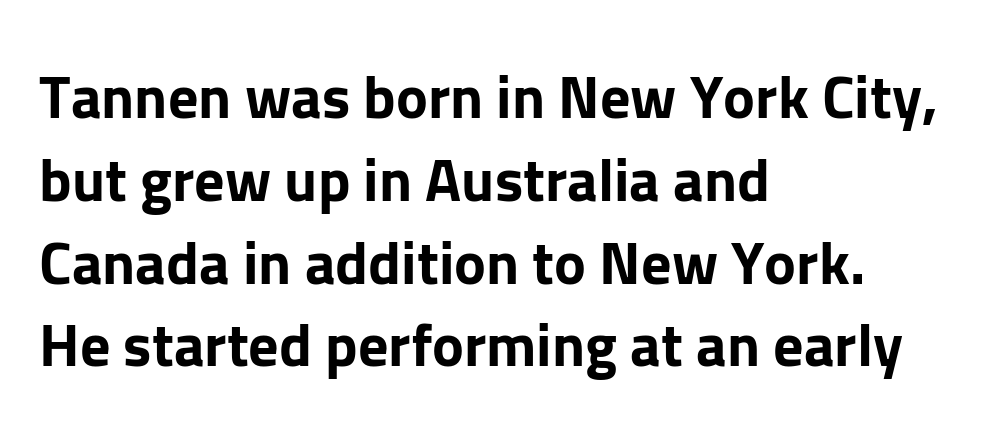
Students, this is bold: see how much ink each stroke carries. Character widths vary here, with narrow letters taking less room than wide ones. Each line starts at the same left margin while the right side varies. Honestly, there is no underline to notice here at all. The face used here is rendered with its standard letterfit. Compared with typical paragraphs, the rows here are spaced about the same.
